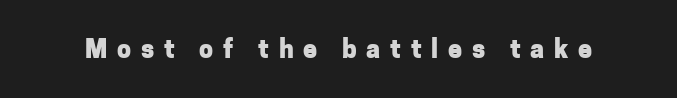
The image shows 25 px bold type, upright; set unusually wide letter spacing (+0.39 em), not underlined.
